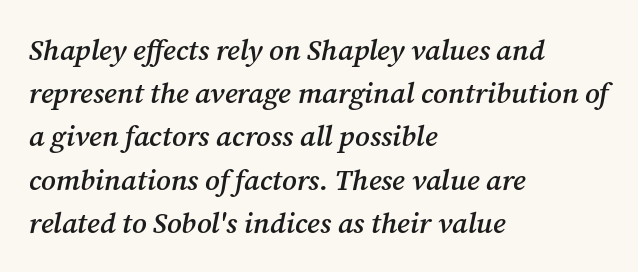
In terms of leading, this rendering sits right in the middle. The face used here has a pronounced slope to its letters. Note the varied advance widths — an 'i' is clearly narrower than an 'm'. A clean baseline with only descenders dipping below it. A serif font was chosen for this passage.
